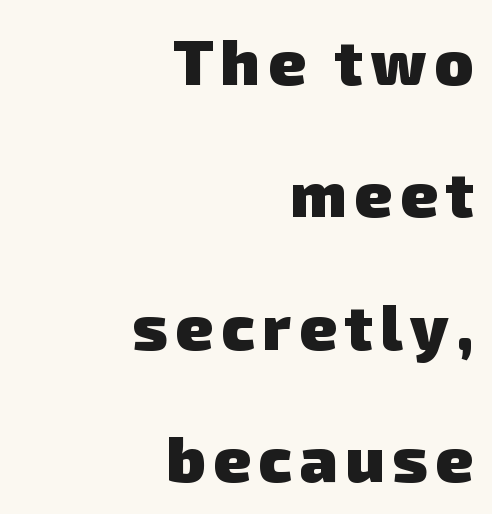
Q: Is the text bold? A: Yes.
Q: Is the typeface a serif or a sans-serif typeface? A: Sans-serif.
Q: Is the text underlined? A: No.
Q: How is the paragraph aligned? A: Right-aligned.
Q: Is the spacing between lines tight, normal or loose? A: Loose.
Q: Width (condensed, normal, or wide)? A: Normal.
Q: Stroke contrast? A: Low.
Q: x-height? A: Medium.
Q: Monospaced? A: No.
